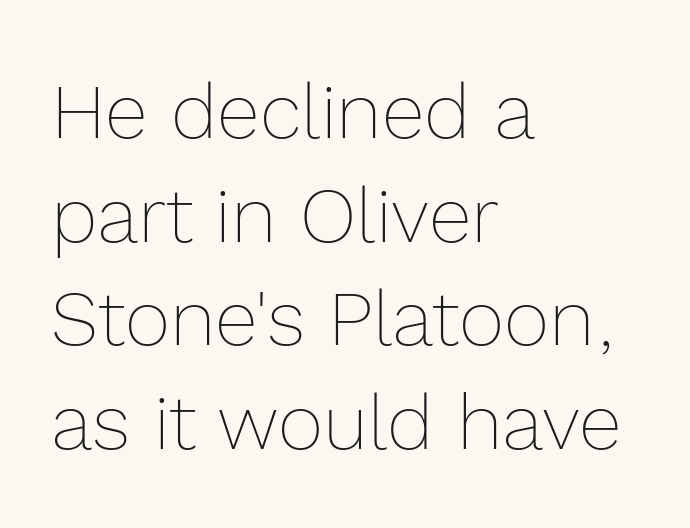
How are the letters spaced? Ordinarily, with no added tracking. Quick note: not italic, upright. Compared with typical paragraphs, the rows here are spaced about the same. The baseline area is clear.
